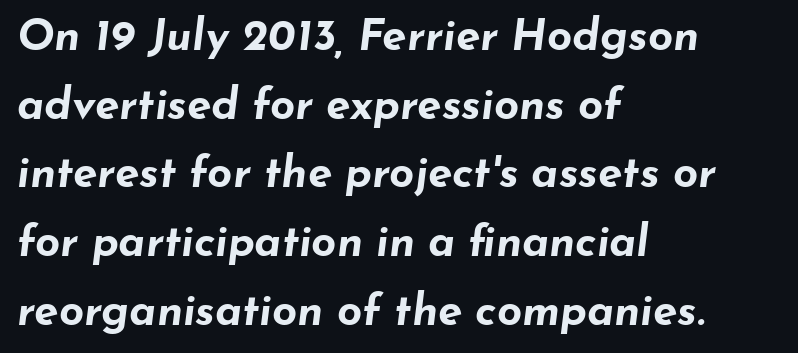
The lines are quadded left. These lines keep a tight, regular rhythm from letter to letter. Successive baselines arrive at the customary interval. The strokes are fattened all the way to bold. The passage shown is not underscored anywhere. The letters are slanted; this is an italic face.
